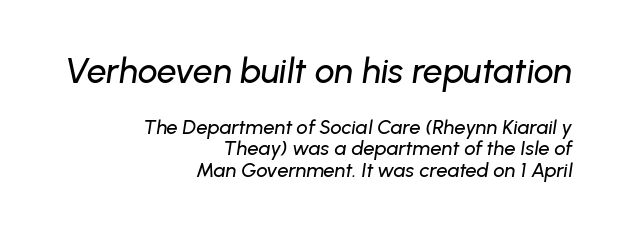
{"italic": "yes", "lean": "right", "slant_degrees": 8, "width": "normal", "stroke_contrast": "low", "x_height": "medium", "monospaced": "no", "underline": "no", "align": "right", "line_spacing": "tight", "line_spacing_ratio": 1.08, "letter_spacing": "normal", "letter_spacing_em": 0.0, "larger_block": "first", "size_ratio": 1.75, "glyph_px": 35}
